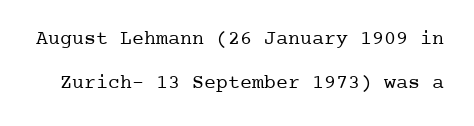
Underline: absent. The letterforms sit at book weight or below. Words appear dense and cohesive because spacing is normal. Every character sits straight up, as roman type does.
